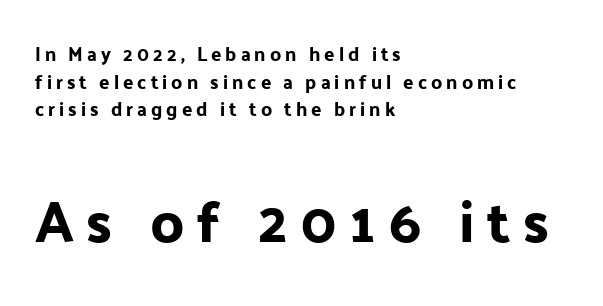
{"serif": "no", "italic": "no", "width": "normal", "stroke_contrast": "low", "x_height": "medium", "monospaced": "no", "underline": "no", "align": "left", "line_spacing": "normal", "line_spacing_ratio": 1.46, "letter_spacing": "wide", "letter_spacing_em": 0.21, "larger_block": "second", "size_ratio": 3.05, "glyph_px": 58}
